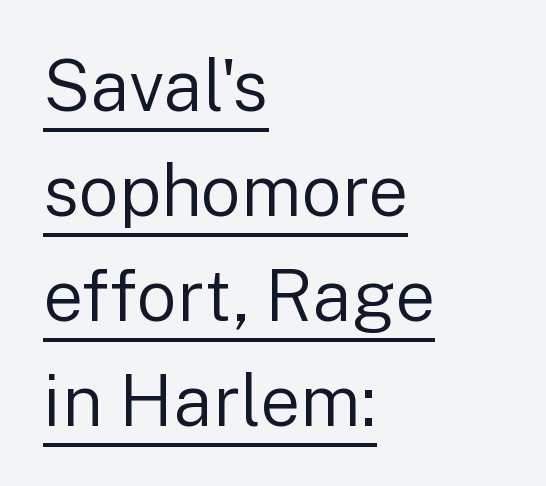
Q: Is the text bold? A: No.
Q: Is the text italic (slanted)? A: No, it is upright.
Q: Is the typeface a serif or a sans-serif typeface? A: Sans-serif.
Q: Is the text underlined? A: Yes.
Q: How is the paragraph aligned? A: Left-aligned.
Q: Is the spacing between letters normal or unusually wide? A: Normal.
Q: Is the spacing between lines tight, normal or loose? A: Normal.
Q: Width (condensed, normal, or wide)? A: Normal.
Q: Stroke contrast? A: Low.
Q: x-height? A: Medium.
Q: Monospaced? A: No.
